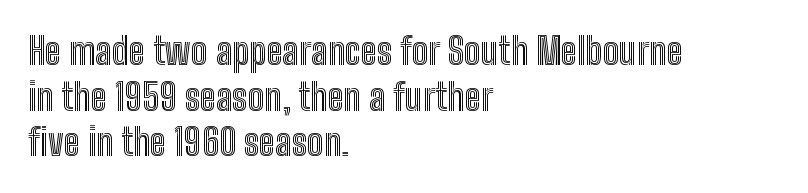
The image shows 37 px condensed type, upright; set left-aligned, line spacing 1.23x, normal letter spacing, not underlined; a medium x-height.
